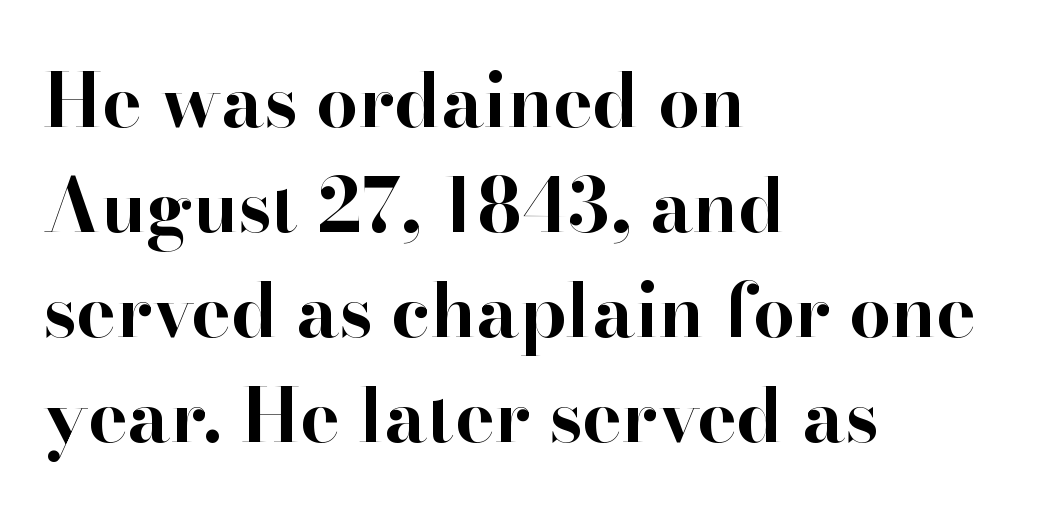
The image shows 74 px bold serif type, upright; set left-aligned, normal line spacing (1.42x), normal letter spacing, not underlined; high stroke contrast and a small x-height.
